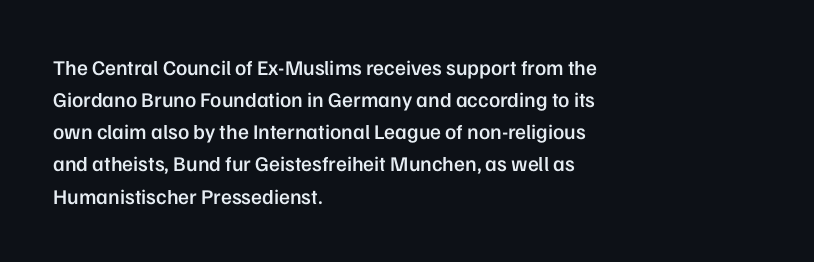
Q: Is the text bold? A: Semi-bold.
Q: Is the text italic (slanted)? A: No, it is upright.
Q: Is the text underlined? A: No.
Q: How is the paragraph aligned? A: Left-aligned.
Q: Is the spacing between letters normal or unusually wide? A: Normal.
Q: Is the spacing between lines tight, normal or loose? A: Normal.
